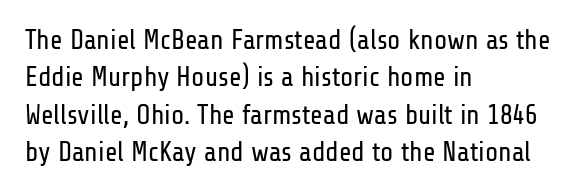
Q: Is the text bold? A: No.
Q: Is the text italic (slanted)? A: No, it is upright.
Q: Is the text underlined? A: No.
Q: How is the paragraph aligned? A: Left-aligned.
Q: Is the spacing between letters normal or unusually wide? A: Normal.
Q: Is the spacing between lines tight, normal or loose? A: Normal.
